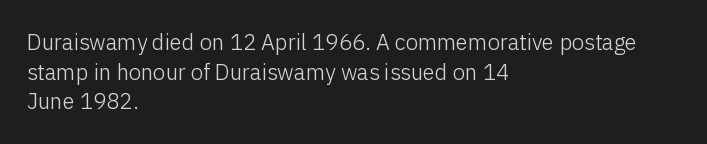
{"italic": "no", "bold": "no", "underline": "no", "align": "left", "line_spacing": "normal", "line_spacing_ratio": 1.35, "letter_spacing": "normal", "letter_spacing_em": 0.0, "glyph_px": 22}
